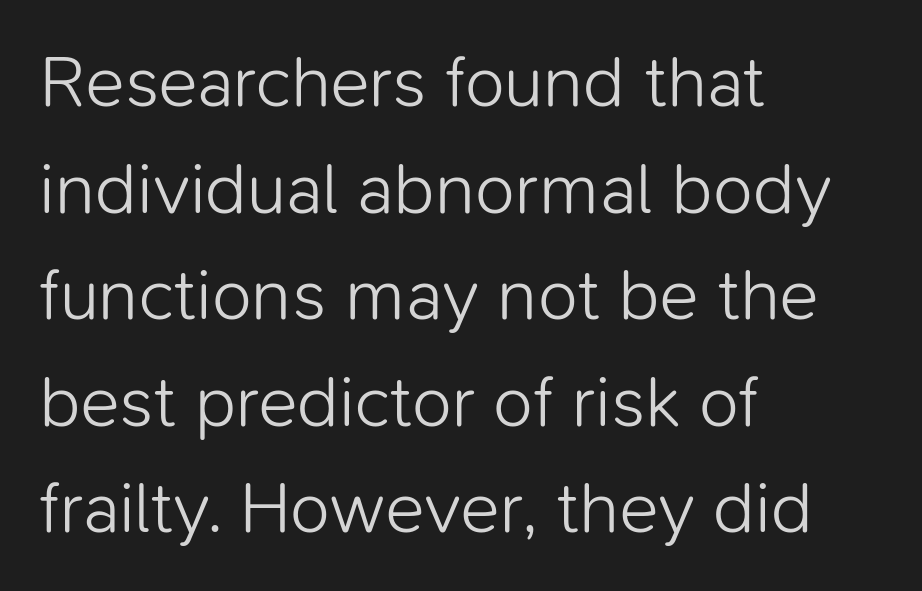
{"serif": "no", "italic": "no", "bold": "no", "weight": "light", "width": "normal", "stroke_contrast": "low", "x_height": "medium", "monospaced": "no", "underline": "no", "align": "left", "line_spacing": "normal", "line_spacing_ratio": 1.46, "letter_spacing": "normal", "letter_spacing_em": 0.0, "glyph_px": 73}
